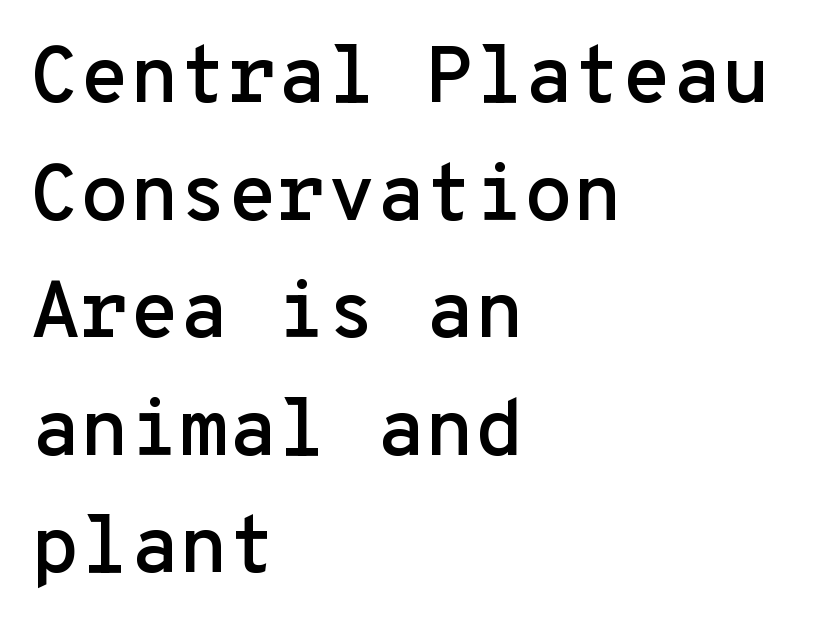
{"serif": "no", "italic": "no", "width": "normal", "stroke_contrast": "low", "x_height": "medium", "monospaced": "yes", "underline": "no", "align": "left", "line_spacing": "normal", "line_spacing_ratio": 1.47, "letter_spacing": "normal", "letter_spacing_em": 0.0, "glyph_px": 80}
